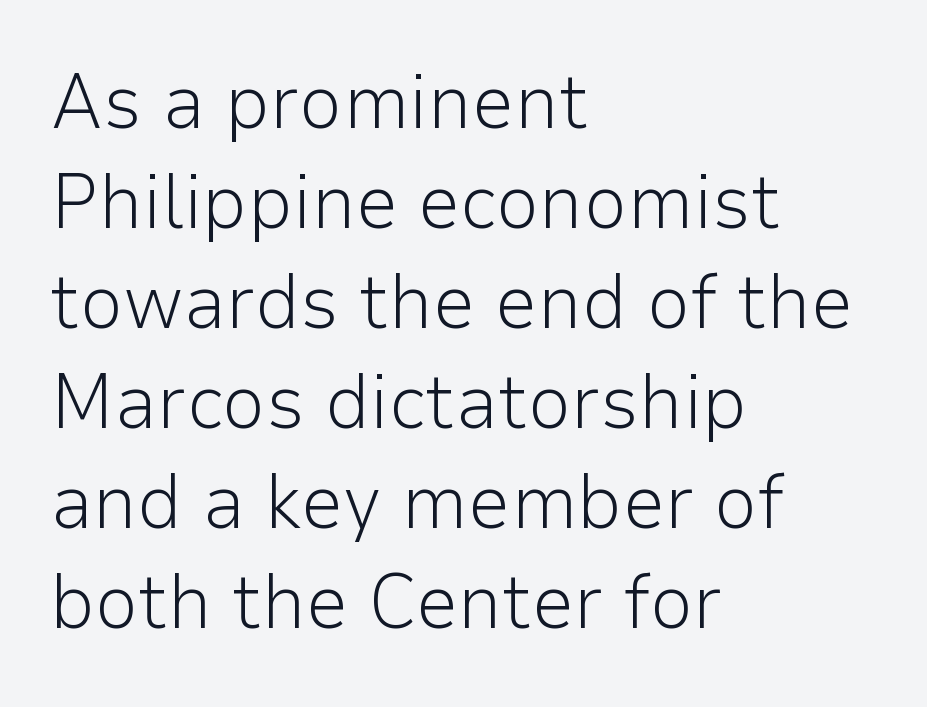
In terms of leading, this rendering sits right in the middle. Students, note that the glyphs here touch the page at normal intervals. Posture: straight, roman, zero tilt. Clear beneath every line of the passage. Here the designer chose a conventional face with non-uniform glyph widths. The characters are drawn with everyday or finer stroke widths.
